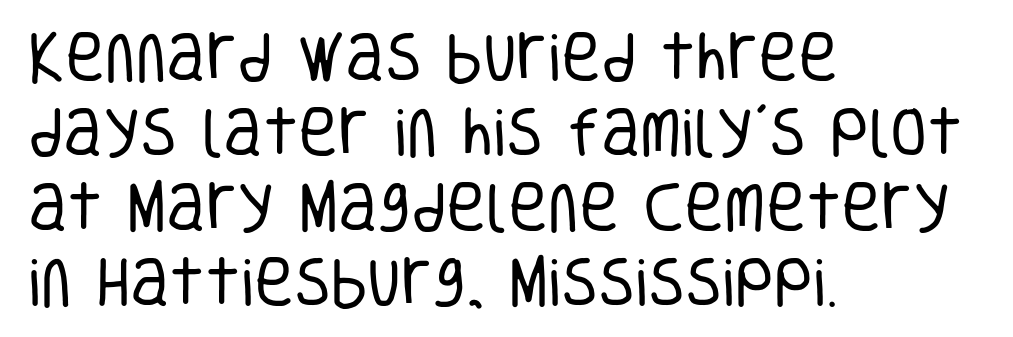
Q: Is the text bold? A: No.
Q: Is the text italic (slanted)? A: No, it is upright.
Q: Is the typeface a serif or a sans-serif typeface? A: Sans-serif.
Q: Is the text underlined? A: No.
Q: How is the paragraph aligned? A: Left-aligned.
Q: Is the spacing between letters normal or unusually wide? A: Normal.
Q: Is the spacing between lines tight, normal or loose? A: Normal.
Q: Width (condensed, normal, or wide)? A: Condensed.
Q: Stroke contrast? A: Low.
Q: x-height? A: Large.
Q: Monospaced? A: No.
